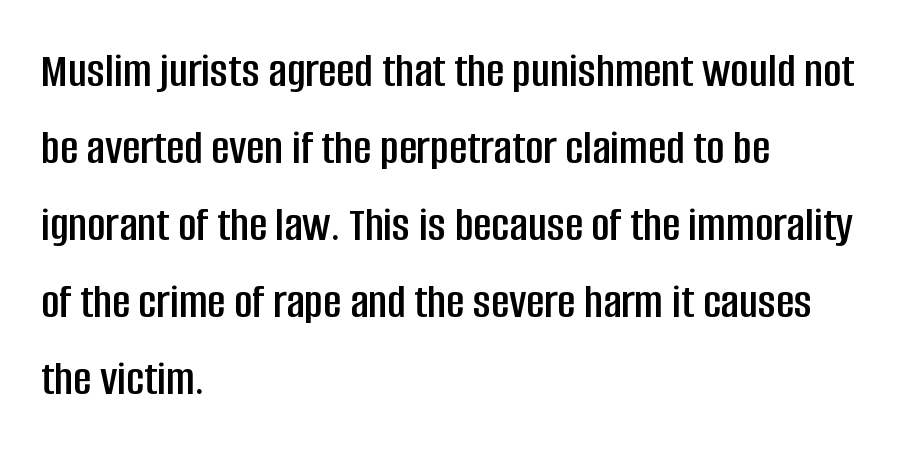
Proportional: the letters do not fall into vertical columns. Horizontally, the lines are justified to the leading edge only. Is this a sans? Yes — the strokes have no serifs. Standard letterfit; no display-style spreading of the glyphs. Characters remain perfectly vertical along every line.
